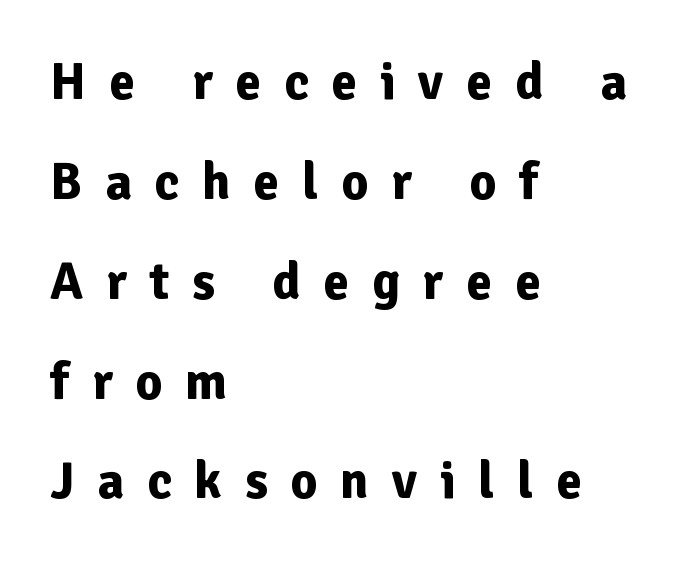
{"serif": "no", "italic": "no", "bold": "yes", "weight": "bold", "width": "normal", "stroke_contrast": "low", "x_height": "medium", "monospaced": "no", "underline": "no", "align": "left", "line_spacing": "loose", "line_spacing_ratio": 1.92, "letter_spacing": "wide", "letter_spacing_em": 0.44, "glyph_px": 52}
